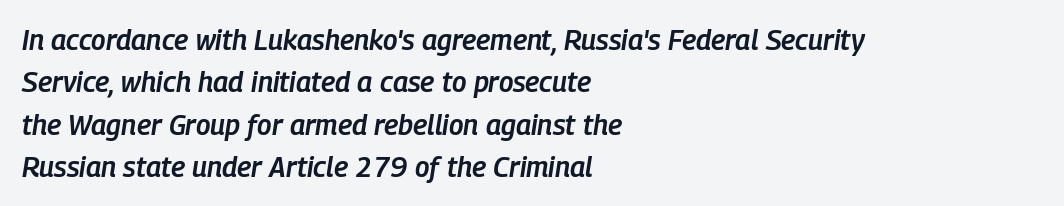
Q: Is the text bold? A: Semi-bold.
Q: Is the text italic (slanted)? A: Yes, it leans right by about 9 degrees.
Q: Is the text underlined? A: No.
Q: How is the paragraph aligned? A: Left-aligned.
Q: Is the spacing between letters normal or unusually wide? A: Normal.
Q: Is the spacing between lines tight, normal or loose? A: Normal.
Q: Width (condensed, normal, or wide)? A: Condensed.
Q: Stroke contrast? A: Low.
Q: x-height? A: Medium.
Q: Monospaced? A: No.
